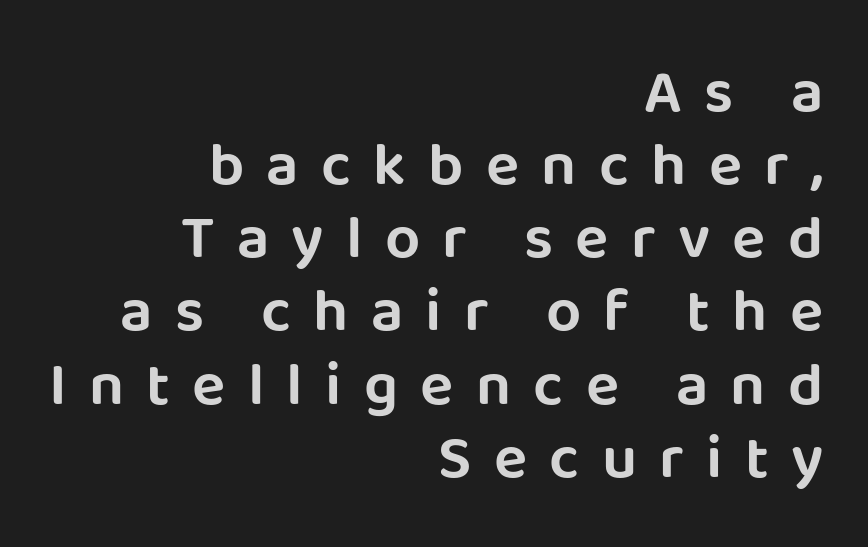
The image shows 62 px sans-serif type, upright; set right-aligned, line spacing 1.18x, unusually wide letter spacing (+0.36 em), not underlined; low stroke contrast and a large x-height.
